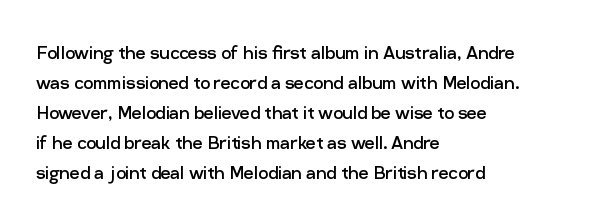
The image shows 22 px text type, upright; set left-aligned, normal line spacing (1.36x), normal letter spacing, not underlined.
